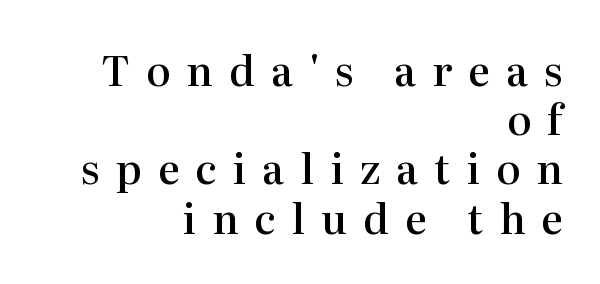
The image shows 41 px semibold serif type, upright; set right-aligned, line spacing 1.2x, unusually wide letter spacing (+0.39 em), not underlined; high stroke contrast and a medium x-height.
